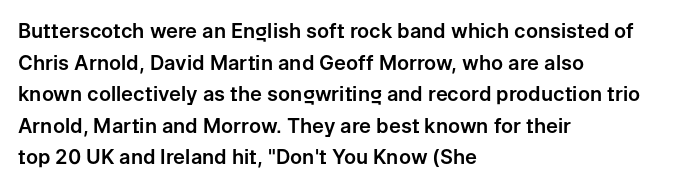
Q: Is the text italic (slanted)? A: No, it is upright.
Q: Is the text underlined? A: No.
Q: How is the paragraph aligned? A: Left-aligned.
Q: Is the spacing between letters normal or unusually wide? A: Normal.
Q: Is the spacing between lines tight, normal or loose? A: Normal.
